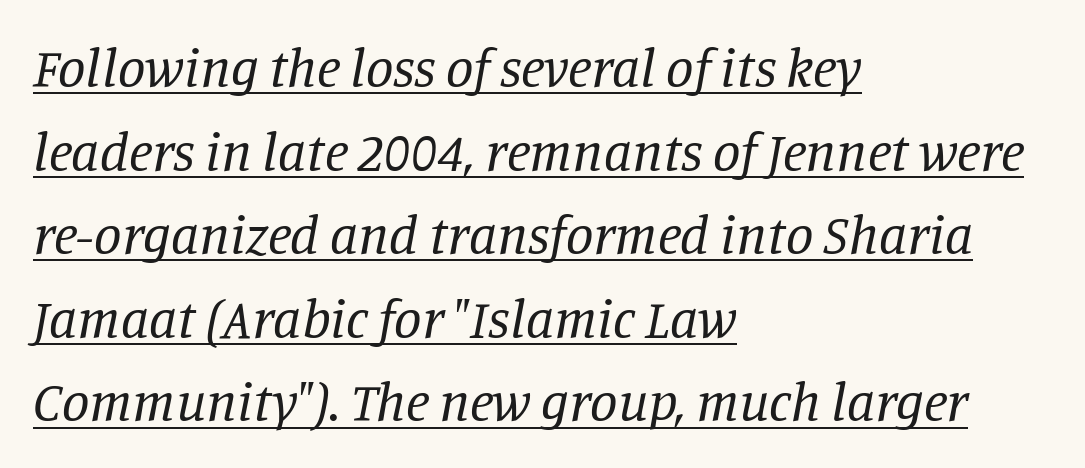
Q: Is the text bold? A: No.
Q: Is the text italic (slanted)? A: Yes, it leans right by about 11 degrees.
Q: Is the typeface a serif or a sans-serif typeface? A: Serif.
Q: Is the text underlined? A: Yes.
Q: How is the paragraph aligned? A: Left-aligned.
Q: Is the spacing between letters normal or unusually wide? A: Normal.
Q: Is the spacing between lines tight, normal or loose? A: Normal.
Q: Width (condensed, normal, or wide)? A: Normal.
Q: Stroke contrast? A: Low.
Q: x-height? A: Large.
Q: Monospaced? A: No.
